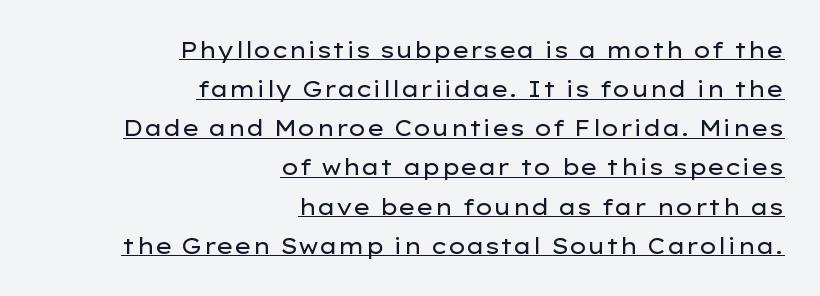
Q: Is the text bold? A: No.
Q: Is the text italic (slanted)? A: No, it is upright.
Q: Is the text underlined? A: Yes.
Q: How is the paragraph aligned? A: Right-aligned.
Q: Is the spacing between letters normal or unusually wide? A: Normal.
